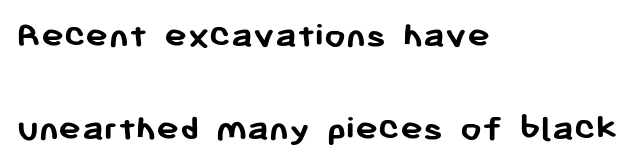
The image shows 38 px semibold sans-serif type, upright; set left-aligned, loose line spacing (2.45x), normal letter spacing, not underlined; low stroke contrast and a medium x-height.
